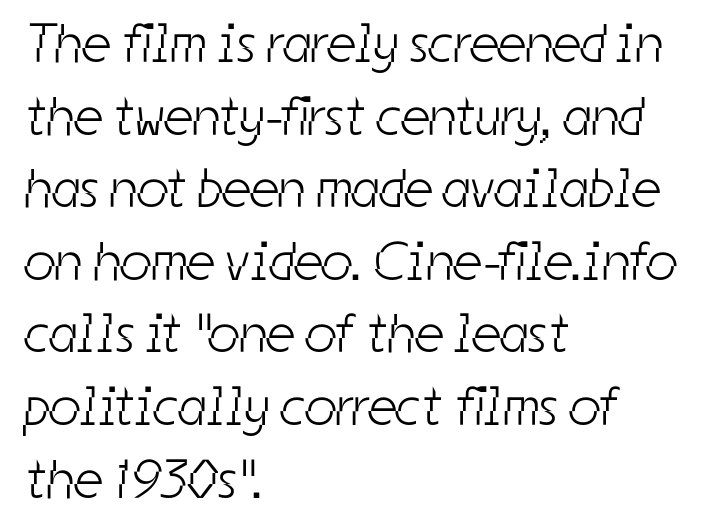
{"serif": "no", "bold": "no", "weight": "light", "width": "condensed", "stroke_contrast": "low", "x_height": "medium", "monospaced": "no", "underline": "no", "align": "left", "line_spacing": "normal", "line_spacing_ratio": 1.32, "letter_spacing": "normal", "letter_spacing_em": 0.0, "glyph_px": 55}
